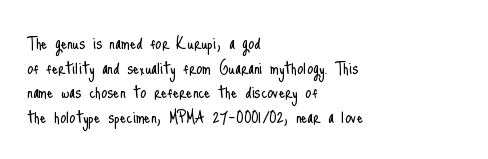
The image shows 20 px text type, upright; set left-aligned, line spacing 1.23x, normal letter spacing, not underlined.
